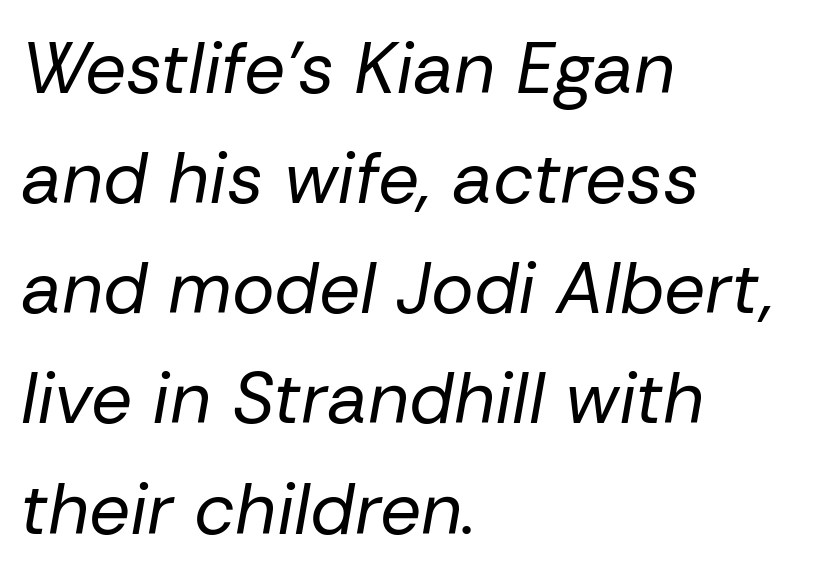
The image shows 72 px regular-weight type, italic (leaning right); set left-aligned, normal line spacing (1.53x), normal letter spacing, not underlined; low stroke contrast and a medium x-height.
